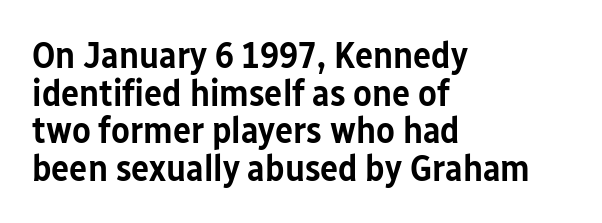
Quick note: not italic, upright. The area under the type is left untouched. The typesetting leans somewhat heavy: a semibold. Varying glyph widths throughout — classic text-font behaviour. These lines are set flush left with a ragged right edge. Examine the stroke ends and you'll find no serifs.
